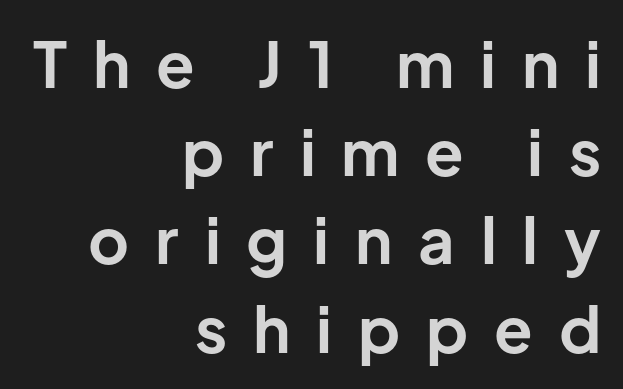
{"serif": "no", "italic": "no", "bold": "yes", "weight": "bold", "width": "normal", "stroke_contrast": "low", "x_height": "medium", "monospaced": "no", "underline": "no", "align": "right", "line_spacing": "normal", "line_spacing_ratio": 1.4, "letter_spacing": "wide", "letter_spacing_em": 0.41, "glyph_px": 63}
